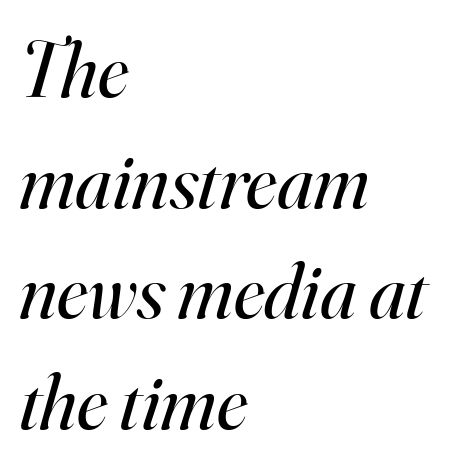
{"serif": "yes", "italic": "yes", "lean": "right", "slant_degrees": 16, "bold": "no", "weight": "regular", "width": "normal", "stroke_contrast": "high", "x_height": "small", "monospaced": "no", "underline": "no", "align": "left", "line_spacing": "normal", "line_spacing_ratio": 1.4, "letter_spacing": "normal", "letter_spacing_em": 0.0, "glyph_px": 79}
